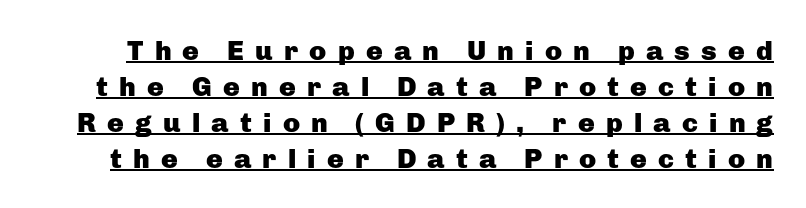
{"serif": "no", "italic": "no", "bold": "yes", "weight": "heavy", "width": "normal", "stroke_contrast": "low", "x_height": "medium", "monospaced": "no", "underline": "yes", "line_spacing": "normal", "line_spacing_ratio": 1.28, "letter_spacing": "wide", "letter_spacing_em": 0.4, "glyph_px": 28}
